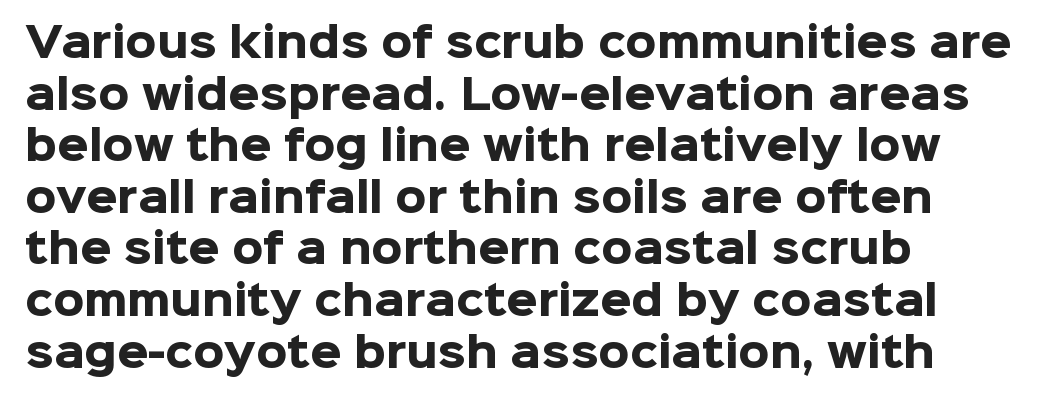
{"serif": "no", "italic": "no", "bold": "yes", "weight": "heavy", "width": "normal", "stroke_contrast": "low", "x_height": "medium", "monospaced": "no", "underline": "no", "align": "left", "line_spacing": "normal", "line_spacing_ratio": 1.29, "letter_spacing": "normal", "letter_spacing_em": 0.0, "glyph_px": 40}
